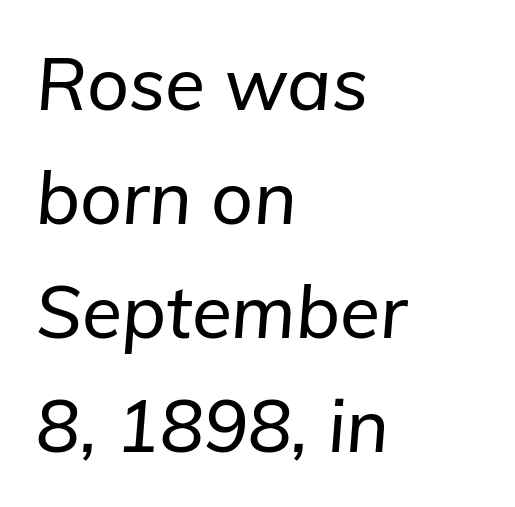
Q: Is the text italic (slanted)? A: Yes, it leans right by about 5 degrees.
Q: Is the text underlined? A: No.
Q: How is the paragraph aligned? A: Left-aligned.
Q: Is the spacing between letters normal or unusually wide? A: Normal.
Q: Is the spacing between lines tight, normal or loose? A: Normal.
Q: Width (condensed, normal, or wide)? A: Normal.
Q: Stroke contrast? A: Low.
Q: x-height? A: Medium.
Q: Monospaced? A: No.
